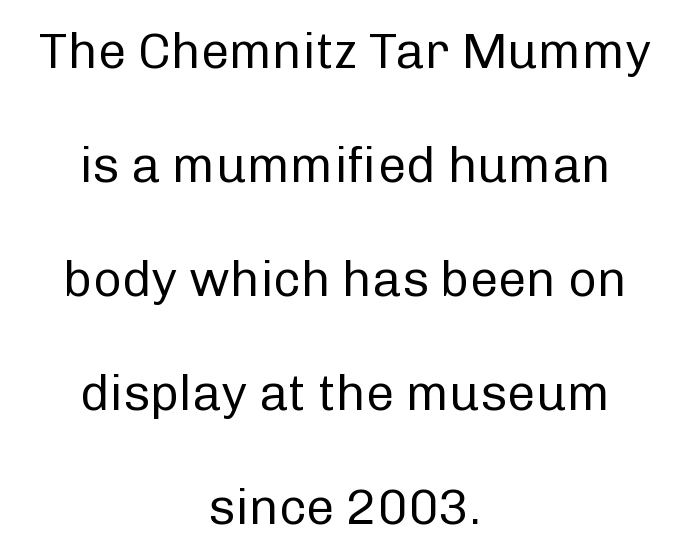
The image shows 50 px regular-weight sans-serif type, upright; set centered, loose line spacing (2.28x), normal letter spacing, not underlined; low stroke contrast and a medium x-height.
